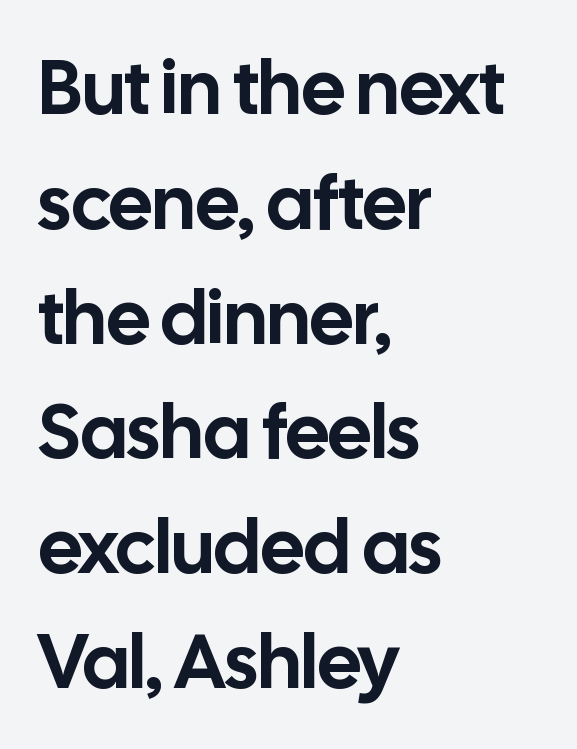
{"serif": "no", "italic": "no", "width": "normal", "stroke_contrast": "low", "x_height": "medium", "monospaced": "no", "underline": "no", "align": "left", "line_spacing": "normal", "line_spacing_ratio": 1.51, "letter_spacing": "normal", "letter_spacing_em": 0.0, "glyph_px": 76}
